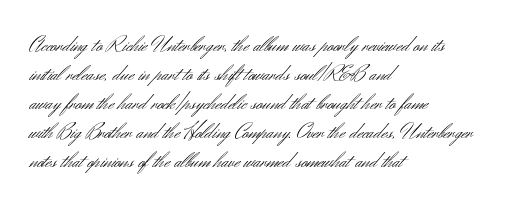
Q: Is the text bold? A: No.
Q: Is the text italic (slanted)? A: Yes.
Q: Is the text underlined? A: No.
Q: How is the paragraph aligned? A: Left-aligned.
Q: Is the spacing between letters normal or unusually wide? A: Normal.
Q: Is the spacing between lines tight, normal or loose? A: Normal.
